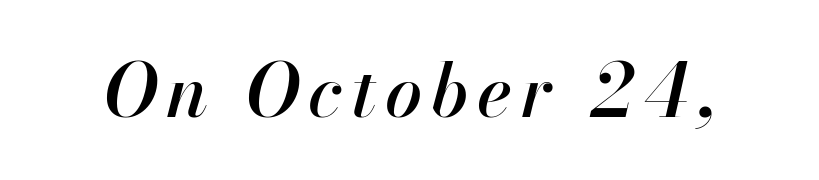
The image shows 74 px text type, italic (leaning right); set not underlined; high stroke contrast and a small x-height.
